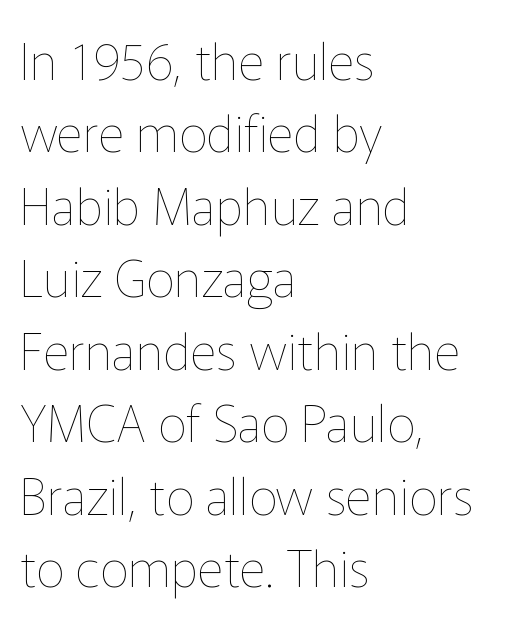
{"italic": "no", "bold": "no", "weight": "thin", "width": "normal", "stroke_contrast": "low", "x_height": "medium", "monospaced": "no", "underline": "no", "align": "left", "line_spacing": "normal", "line_spacing_ratio": 1.42, "letter_spacing": "normal", "letter_spacing_em": 0.0, "glyph_px": 51}
